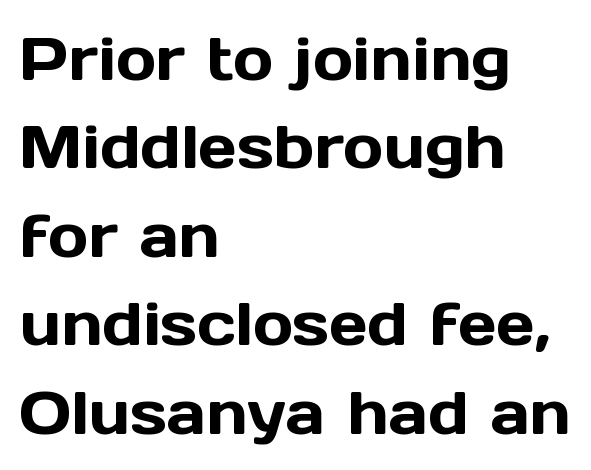
Q: Is the text italic (slanted)? A: No, it is upright.
Q: Is the typeface a serif or a sans-serif typeface? A: Sans-serif.
Q: Is the text underlined? A: No.
Q: How is the paragraph aligned? A: Left-aligned.
Q: Is the spacing between letters normal or unusually wide? A: Normal.
Q: Is the spacing between lines tight, normal or loose? A: Normal.
Q: Width (condensed, normal, or wide)? A: Normal.
Q: x-height? A: Medium.
Q: Monospaced? A: No.
